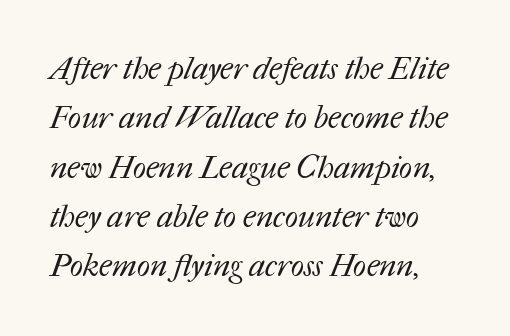
The image shows 31 px regular-weight type; set normal line spacing (1.59x), normal letter spacing, not underlined; medium stroke contrast and a medium x-height.
